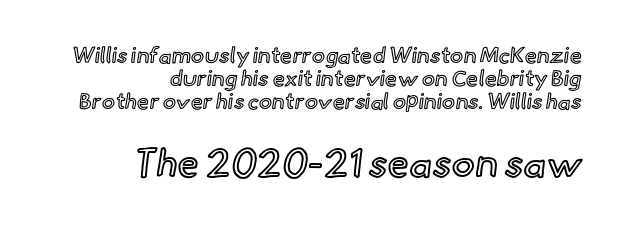
Q: Is the text italic (slanted)? A: Yes.
Q: Is the text underlined? A: No.
Q: How is the paragraph aligned? A: Right-aligned.
Q: Is the spacing between letters normal or unusually wide? A: Normal.
Q: Is the spacing between lines tight, normal or loose? A: Tight.
Q: Which block of text is set in a larger size, the first (top) or the second (bottom)? A: The second (bottom) one.
Q: Width (condensed, normal, or wide)? A: Normal.
Q: x-height? A: Small.
Q: Monospaced? A: No.
